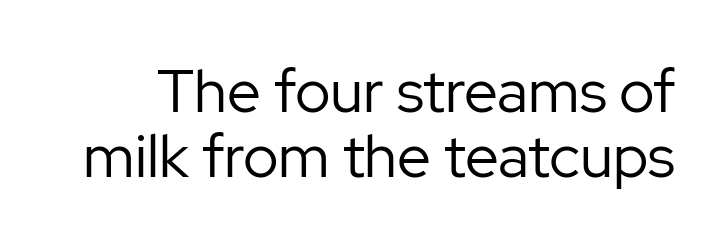
The type is set solid horizontally, with unmodified tracking. The typography opts for an upright posture over an oblique one. Nothing heavy about these letters — not bold at all. You could barely slide anything between these rows. Spacing verdict: proportional, widths tailored to each character. The glyphs in this specimen are sans serif.
